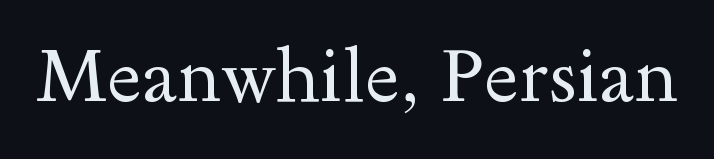
Q: Is the text bold? A: No.
Q: Is the text italic (slanted)? A: No, it is upright.
Q: Is the typeface a serif or a sans-serif typeface? A: Serif.
Q: Is the text underlined? A: No.
Q: Is the spacing between letters normal or unusually wide? A: Normal.
Q: Width (condensed, normal, or wide)? A: Wide.
Q: x-height? A: Small.
Q: Monospaced? A: No.
